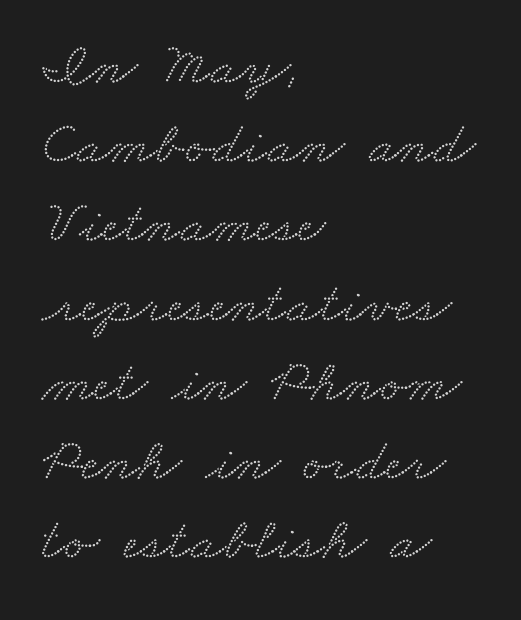
The image shows 60 px wide serif type; set left-aligned, normal line spacing (1.32x), normal letter spacing, not underlined; medium stroke contrast and a small x-height.
